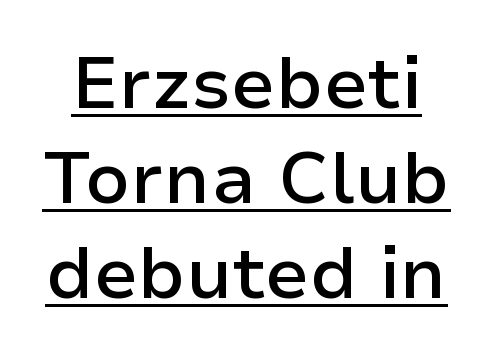
The image shows 73 px semibold sans-serif type, upright; set normal line spacing (1.3x), normal letter spacing, underlined; low stroke contrast and a medium x-height.
